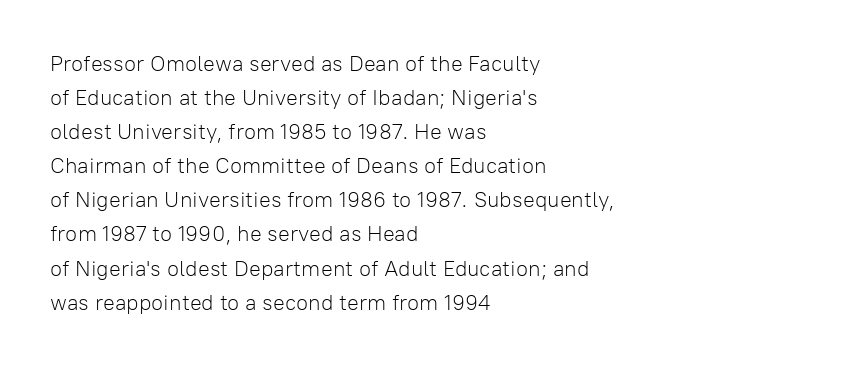
Caption: multi-line text, flush left, ragged right. Rendered with straight, roman letterforms. Beneath every word, the page is bare. Weight: not bold — regular or lighter. Nobody touched the tracking dial on this one. Vertically, the passage feels balanced, rows spaced as you'd expect.
